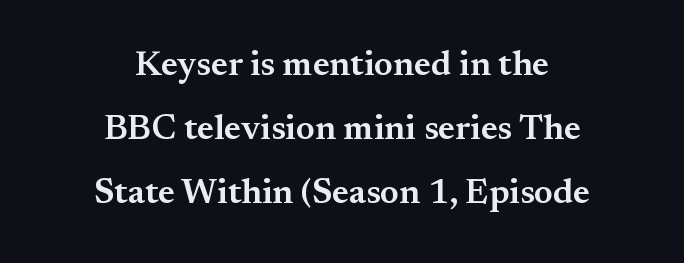
Q: Is the text bold? A: Semi-bold.
Q: Is the text italic (slanted)? A: No, it is upright.
Q: Is the typeface a serif or a sans-serif typeface? A: Serif.
Q: Is the text underlined? A: No.
Q: How is the paragraph aligned? A: Centered.
Q: Is the spacing between letters normal or unusually wide? A: Normal.
Q: Width (condensed, normal, or wide)? A: Normal.
Q: Stroke contrast? A: Medium.
Q: x-height? A: Small.
Q: Monospaced? A: No.
